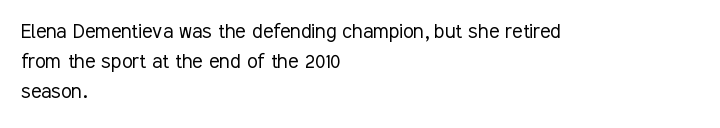
The weight would be labelled regular, book, light, or lighter still. Every stem runs plumb, perpendicular to the baseline. Descender tails drop into unmarked territory. One glance says typical: line gaps are just what's usual.
